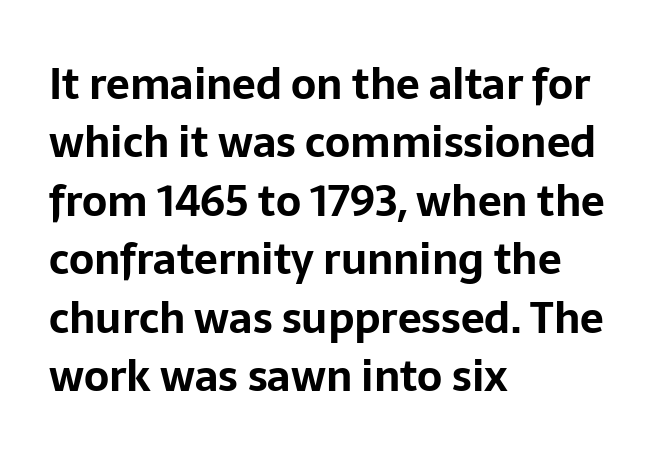
{"serif": "no", "italic": "no", "bold": "yes", "weight": "bold", "width": "normal", "stroke_contrast": "low", "x_height": "medium", "monospaced": "no", "underline": "no", "align": "left", "line_spacing": "normal", "line_spacing_ratio": 1.39, "letter_spacing": "normal", "letter_spacing_em": 0.0, "glyph_px": 42}
